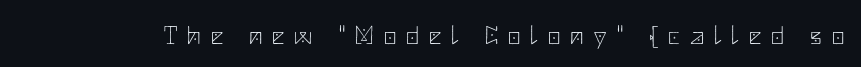
The words here are not underlined. How are the letters spaced? Widely, with obvious added tracking. On a weight scale, this lands at 450 or below. Italic? Not at all — the glyphs are vertical.
